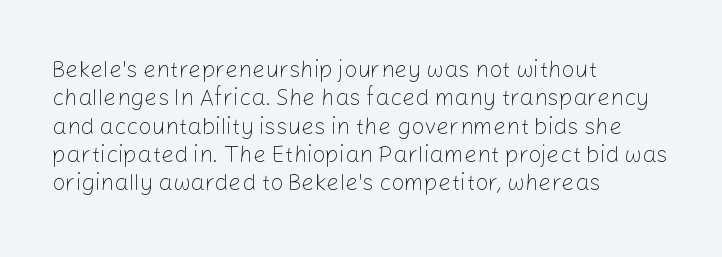
Q: Is the text bold? A: No.
Q: Is the text italic (slanted)? A: No, it is upright.
Q: Is the text underlined? A: No.
Q: How is the paragraph aligned? A: Left-aligned.
Q: Is the spacing between letters normal or unusually wide? A: Normal.
